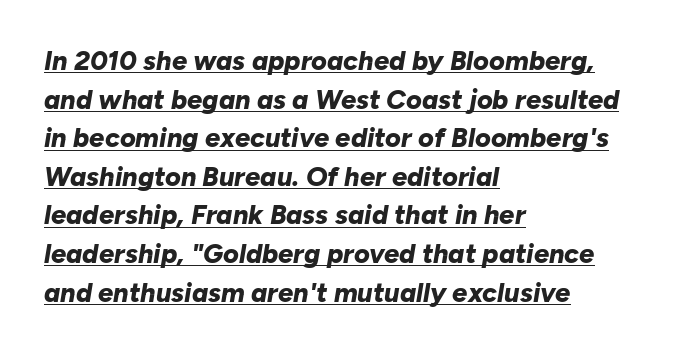
The image shows 27 px bold type, italic (leaning right); set left-aligned, normal line spacing (1.43x), normal letter spacing, underlined.
